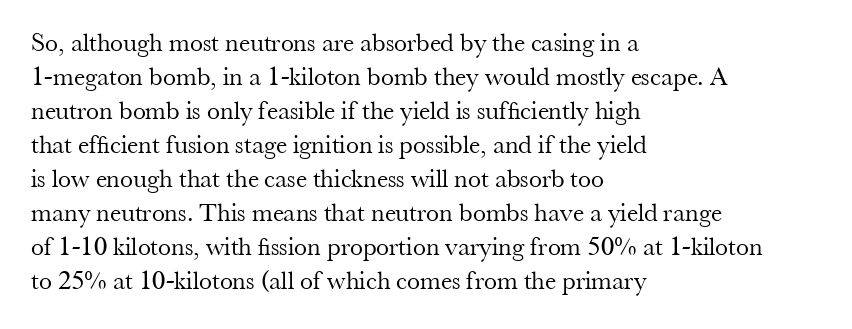
The image shows 26 px text type, upright; set left-aligned, normal line spacing (1.31x), normal letter spacing, not underlined.
